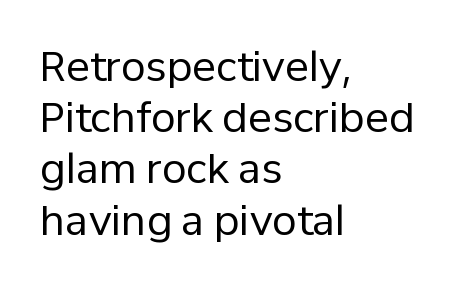
{"serif": "no", "italic": "no", "bold": "no", "weight": "regular", "width": "normal", "stroke_contrast": "low", "x_height": "medium", "monospaced": "no", "underline": "no", "align": "left", "line_spacing": "normal", "line_spacing_ratio": 1.28, "letter_spacing": "normal", "letter_spacing_em": 0.0, "glyph_px": 40}
